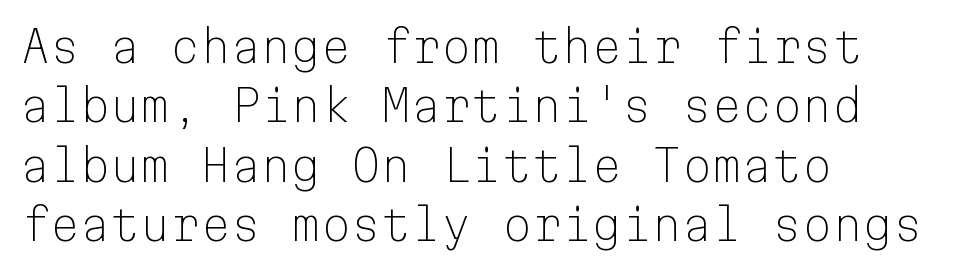
The string is rendered with underlining switched off. The passage shown is typeset with a sans-serif family. The strokes are not fattened; the text isn't bold. The letters march in equal steps, a hallmark of fixed-pitch type.
